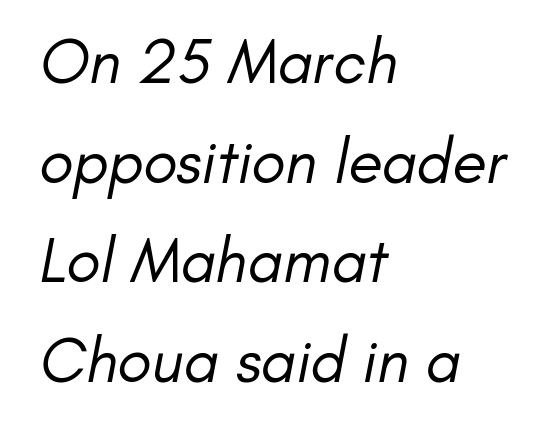
The image shows 63 px regular-weight sans-serif type; set left-aligned, normal line spacing (1.58x), normal letter spacing, not underlined; low stroke contrast and a small x-height.
